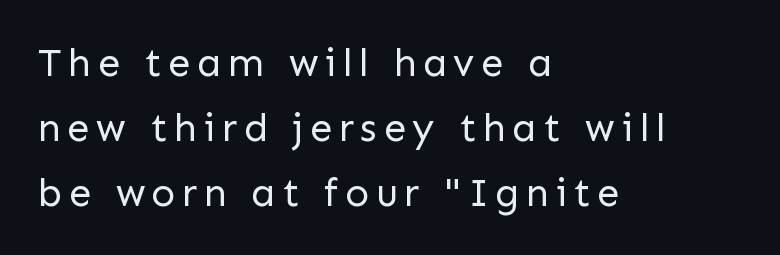
{"serif": "no", "italic": "no", "bold": "no", "weight": "regular", "width": "normal", "stroke_contrast": "low", "x_height": "medium", "monospaced": "no", "underline": "no", "align": "left", "line_spacing": "normal", "line_spacing_ratio": 1.62, "glyph_px": 40}
